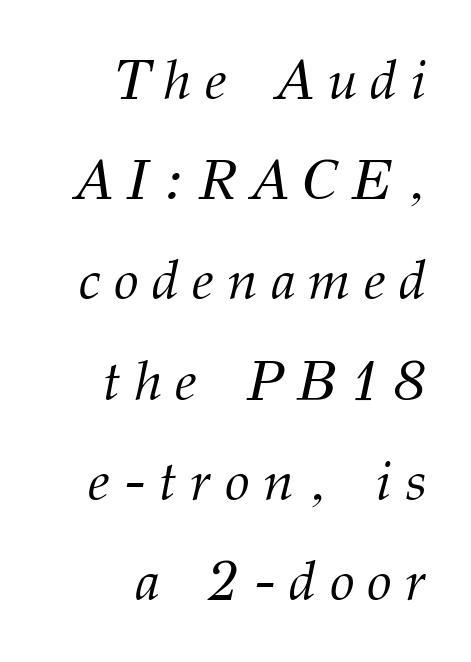
The image shows 56 px light serif type, italic (leaning right); set right-aligned, line spacing 1.79x, unusually wide letter spacing (+0.24 em), not underlined; medium stroke contrast and a medium x-height.
